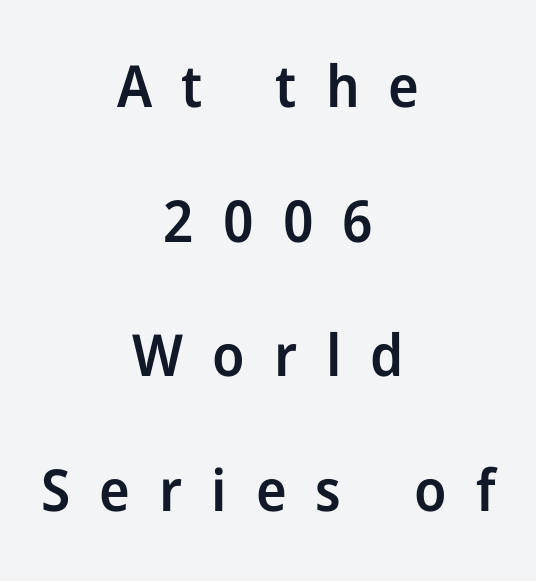
The axis of the letterforms is exactly vertical. Does the weight exceed regular? Yes, but only to semibold. Has an underline been added? It has not. Are there feet on the stems? There aren't — it's a sans. Looks like regular typesetting: each glyph gets only the width it needs. A student would call this center alignment; a typographer would say set centered.
